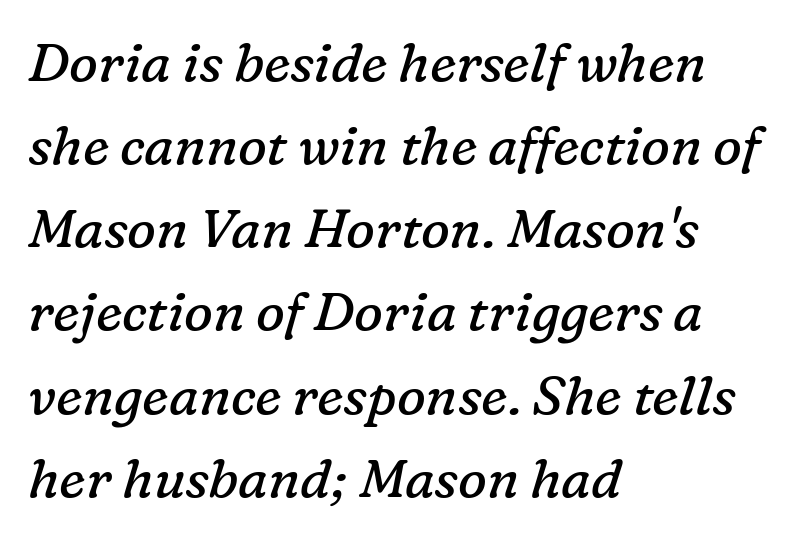
The image shows 54 px regular-weight serif type, italic (leaning right); set left-aligned, normal line spacing (1.54x), normal letter spacing, not underlined; low stroke contrast and a medium x-height.
